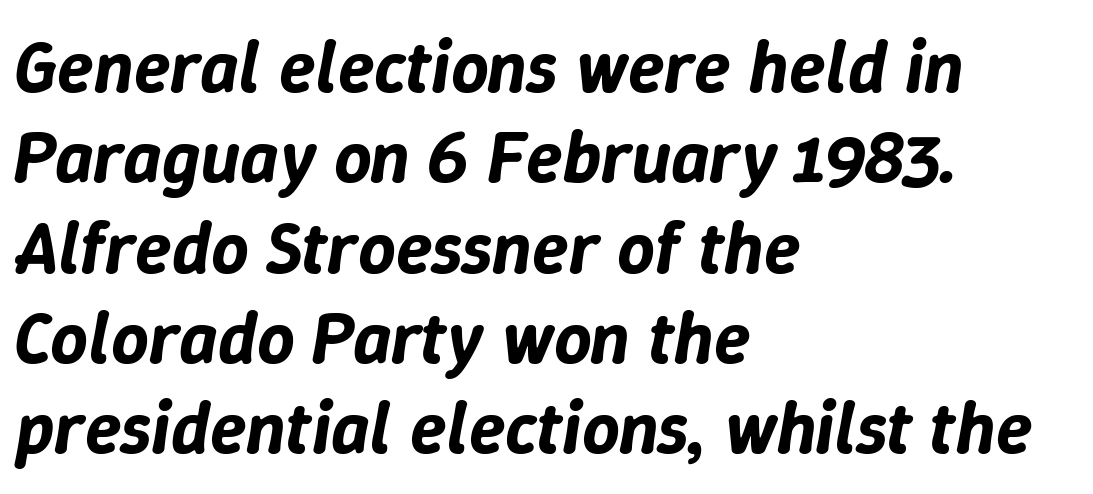
Q: Is the text italic (slanted)? A: Yes, it leans right by about 9 degrees.
Q: Is the text underlined? A: No.
Q: How is the paragraph aligned? A: Left-aligned.
Q: Is the spacing between letters normal or unusually wide? A: Normal.
Q: Width (condensed, normal, or wide)? A: Normal.
Q: Stroke contrast? A: Low.
Q: x-height? A: Medium.
Q: Monospaced? A: No.
